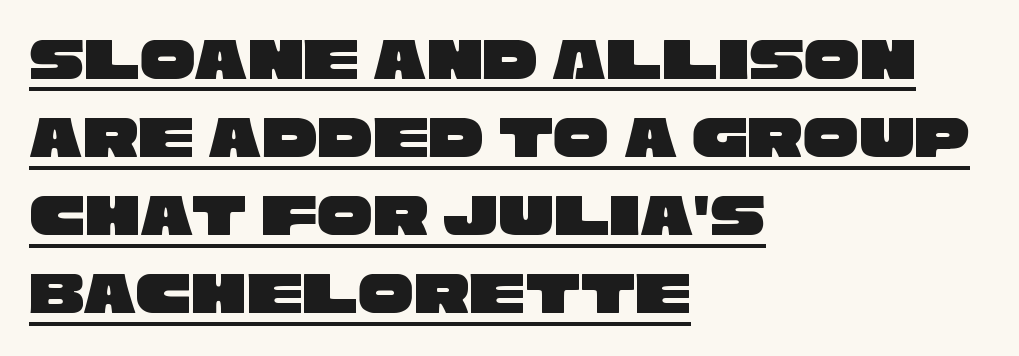
{"serif": "no", "width": "wide", "stroke_contrast": "low", "x_height": "large", "monospaced": "no", "underline": "yes", "align": "left", "line_spacing": "normal", "line_spacing_ratio": 1.26, "letter_spacing": "normal", "letter_spacing_em": 0.0, "glyph_px": 62}
